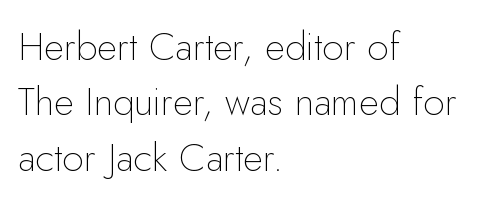
Q: Is the text bold? A: No.
Q: Is the text italic (slanted)? A: No, it is upright.
Q: Is the typeface a serif or a sans-serif typeface? A: Sans-serif.
Q: Is the text underlined? A: No.
Q: How is the paragraph aligned? A: Left-aligned.
Q: Is the spacing between letters normal or unusually wide? A: Normal.
Q: Is the spacing between lines tight, normal or loose? A: Normal.
Q: Width (condensed, normal, or wide)? A: Normal.
Q: Stroke contrast? A: Low.
Q: x-height? A: Small.
Q: Monospaced? A: No.
